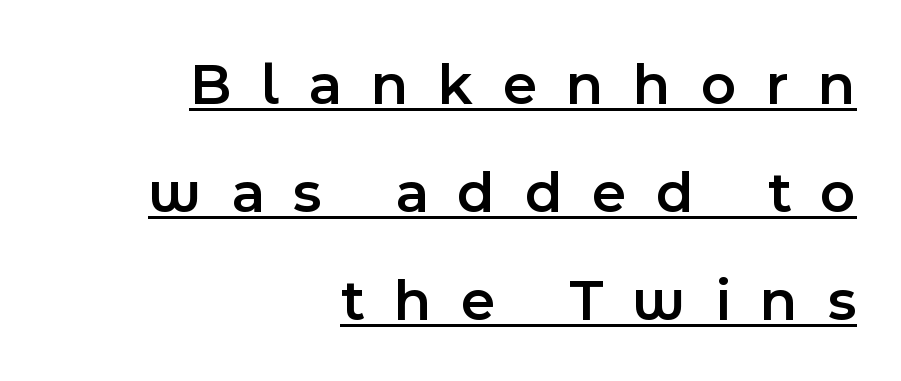
The string is rendered with underlining switched on. In terms of letterform style, serifs are entirely absent. Compared with typical body copy, the letter spacing here is much looser. Visually the block forms a straight wall on the right and a jagged coastline on the left. Typesetter's note: demi weight, one step under bold.
